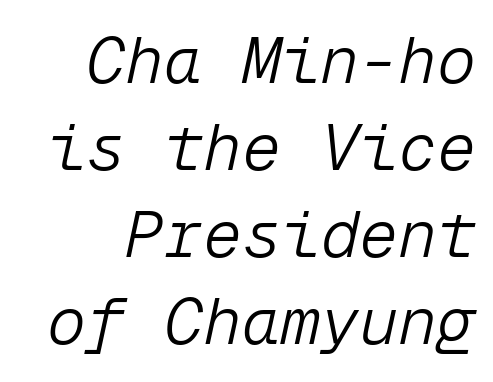
The image shows 65 px light type, italic (leaning right), monospaced; set right-aligned, normal line spacing (1.34x), normal letter spacing, not underlined; low stroke contrast and a medium x-height.
